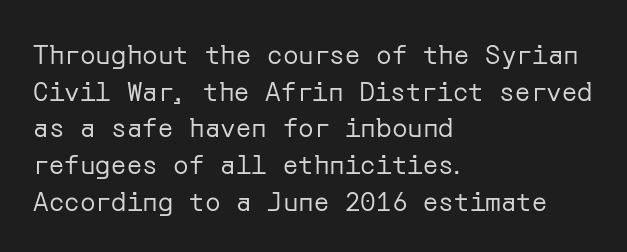
The image shows 26 px text type, upright; set left-aligned, normal line spacing (1.41x), normal letter spacing, not underlined.
